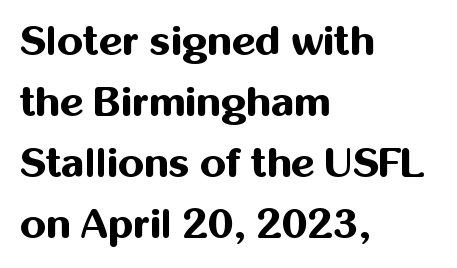
The gaps between neighbouring characters are ordinary and unremarkable. If you measured baseline to baseline, you'd find a middling distance. Every stem runs plumb, perpendicular to the baseline. The designer went with a sans here, leaving each stem footless. A typesetter would call this proportional, since set widths differ per character.
